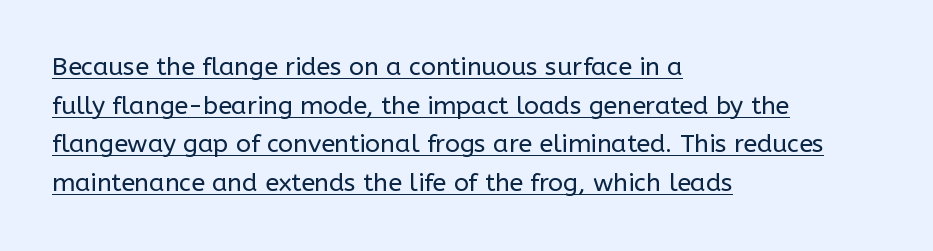
Every stem runs plumb, perpendicular to the baseline. The passage shown is not bold in any degree. Decoration check: the copy is underlined. Spacing between characters is what you'd get straight out of the box. Interline gaps are of average width in this sample.
